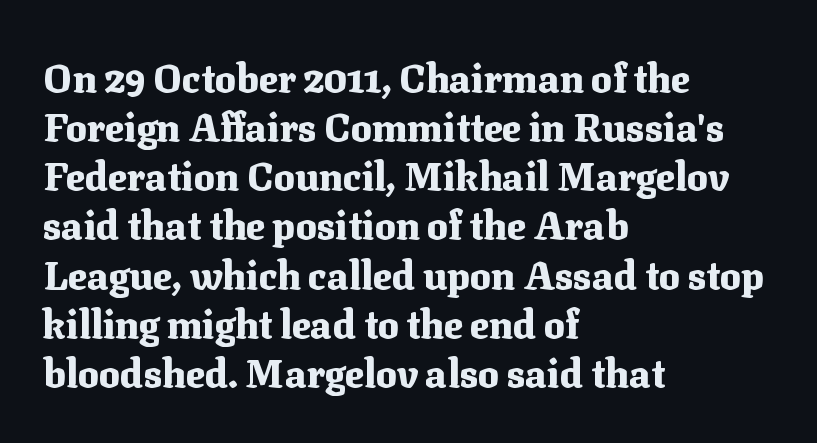
Italic: no, the glyphs are upright roman. Characters follow at the spacing the type designer built in. A classic flush-left, rag-right setting is used for this passage. This block has exactly the height ordinary leading produces.
